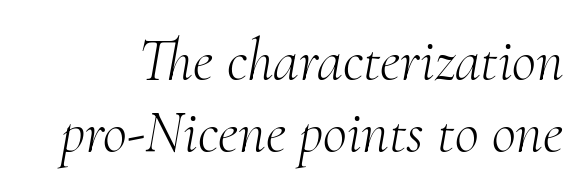
{"serif": "yes", "italic": "yes", "lean": "right", "slant_degrees": 10, "bold": "no", "weight": "light", "width": "normal", "stroke_contrast": "medium", "x_height": "small", "monospaced": "no", "underline": "no", "line_spacing_ratio": 1.22, "letter_spacing": "normal", "letter_spacing_em": 0.0, "glyph_px": 59}
